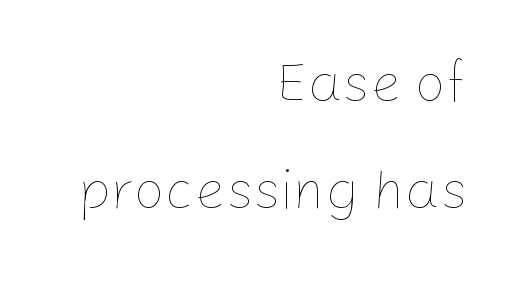
Q: Is the text bold? A: No.
Q: Is the text italic (slanted)? A: No, it is upright.
Q: Is the text underlined? A: No.
Q: How is the paragraph aligned? A: Right-aligned.
Q: Is the spacing between letters normal or unusually wide? A: Normal.
Q: Is the spacing between lines tight, normal or loose? A: Loose.
Q: Width (condensed, normal, or wide)? A: Normal.
Q: Stroke contrast? A: Low.
Q: x-height? A: Medium.
Q: Monospaced? A: No.
